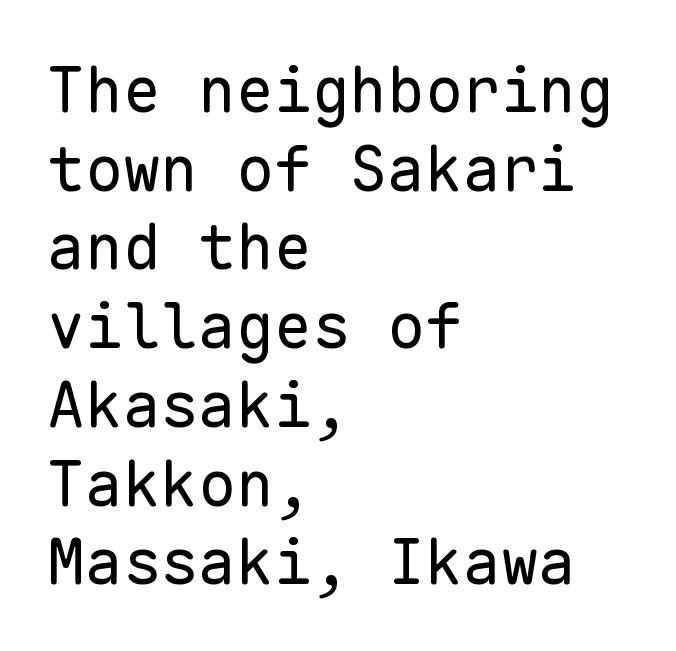
The image shows 63 px regular-weight sans-serif type, upright, monospaced; set left-aligned, normal line spacing (1.25x), normal letter spacing, not underlined; low stroke contrast and a medium x-height.
